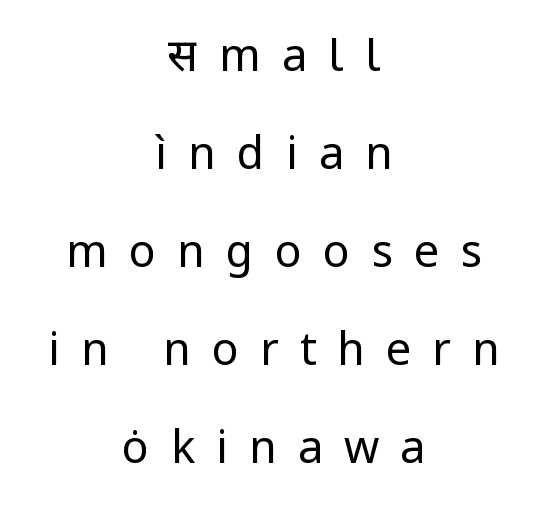
Q: Is the text bold? A: No.
Q: Is the text italic (slanted)? A: No, it is upright.
Q: Is the typeface a serif or a sans-serif typeface? A: Sans-serif.
Q: Is the text underlined? A: No.
Q: How is the paragraph aligned? A: Centered.
Q: Is the spacing between letters normal or unusually wide? A: Unusually wide.
Q: Is the spacing between lines tight, normal or loose? A: Loose.
Q: Width (condensed, normal, or wide)? A: Normal.
Q: Stroke contrast? A: Low.
Q: x-height? A: Medium.
Q: Monospaced? A: No.
